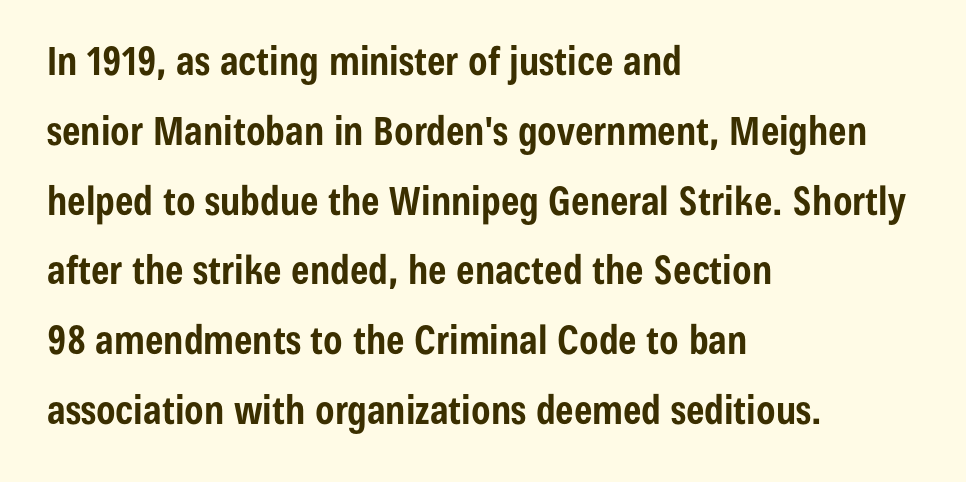
The image shows 39 px bold, condensed sans-serif type, upright; set left-aligned, line spacing 1.79x, normal letter spacing, not underlined; low stroke contrast and a medium x-height.
